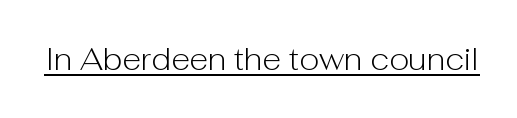
The image shows 31 px light sans-serif type, upright; set normal letter spacing, underlined; low stroke contrast and a medium x-height.
